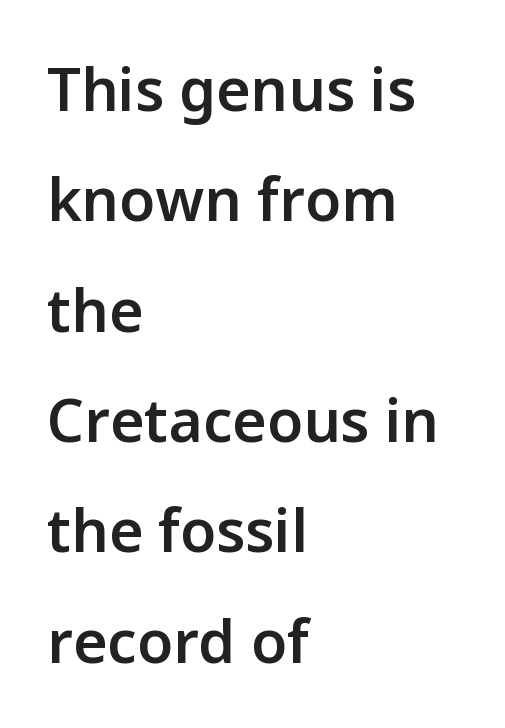
Q: Is the text bold? A: Semi-bold.
Q: Is the text italic (slanted)? A: No, it is upright.
Q: Is the typeface a serif or a sans-serif typeface? A: Sans-serif.
Q: Is the text underlined? A: No.
Q: How is the paragraph aligned? A: Left-aligned.
Q: Is the spacing between letters normal or unusually wide? A: Normal.
Q: Width (condensed, normal, or wide)? A: Normal.
Q: Stroke contrast? A: Low.
Q: x-height? A: Medium.
Q: Monospaced? A: No.
